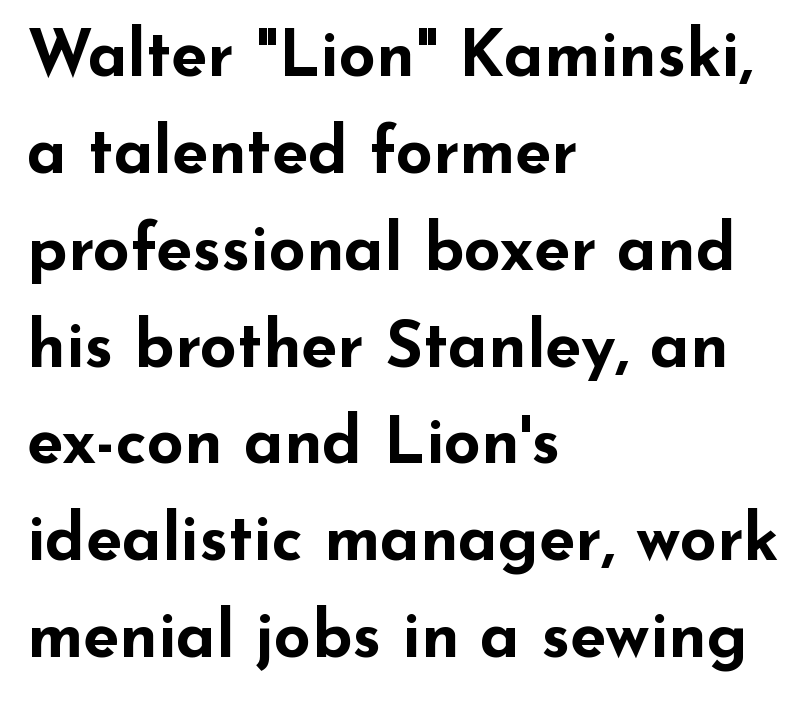
The string is rendered with underlining switched off. Students, this is bold: see how much ink each stroke carries. One glance says typical: line gaps are just what's usual. Look at the bottom of the vertical strokes: they stop flat, with no serifs.
